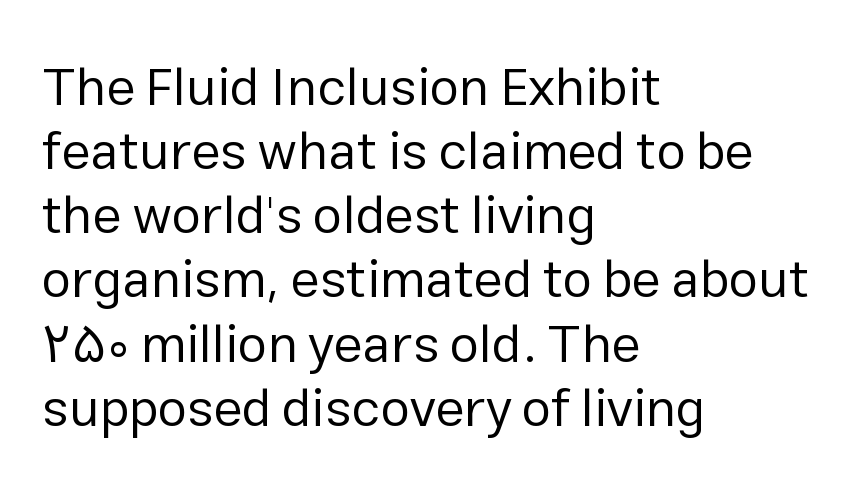
Line starts are locked; line ends wander. Examine the stroke ends and you'll find no serifs. Does extra space separate the letters? No, they use regular spacing. Compared with a typical body face, this is equally light or lighter still. Do the characters align in a grid? No, the font is proportional. Rendered with straight, roman letterforms.
